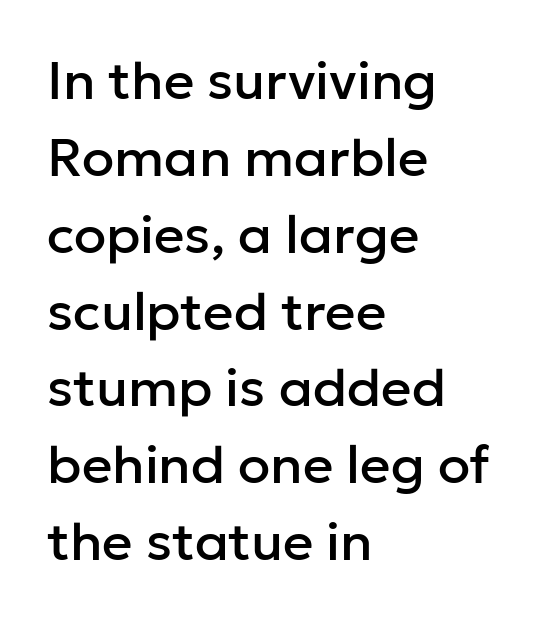
The image shows 53 px sans-serif type, upright; set left-aligned, normal line spacing (1.45x), normal letter spacing, not underlined; low stroke contrast and a medium x-height.
